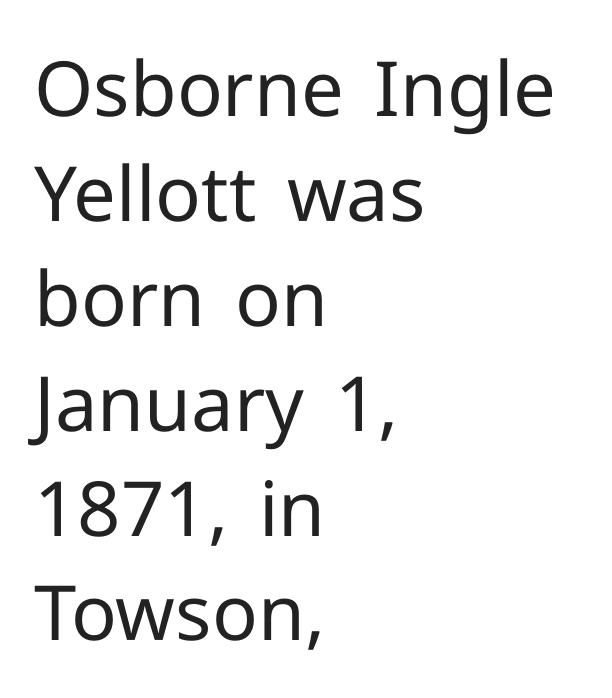
Weight: regular or lighter. This sample uses an upright cut, with every glyph sitting square on the baseline. Compared with typical body copy, the letter spacing here is the same. Rule under the text: the space is simply empty.
